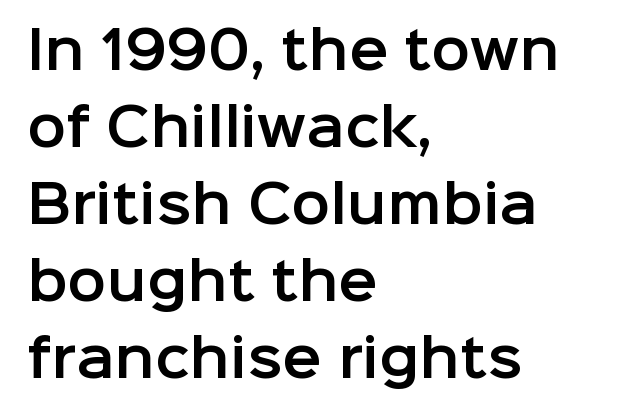
{"serif": "no", "italic": "no", "width": "normal", "stroke_contrast": "low", "x_height": "medium", "monospaced": "no", "underline": "no", "align": "left", "line_spacing": "normal", "line_spacing_ratio": 1.48, "letter_spacing": "normal", "letter_spacing_em": 0.0, "glyph_px": 52}
